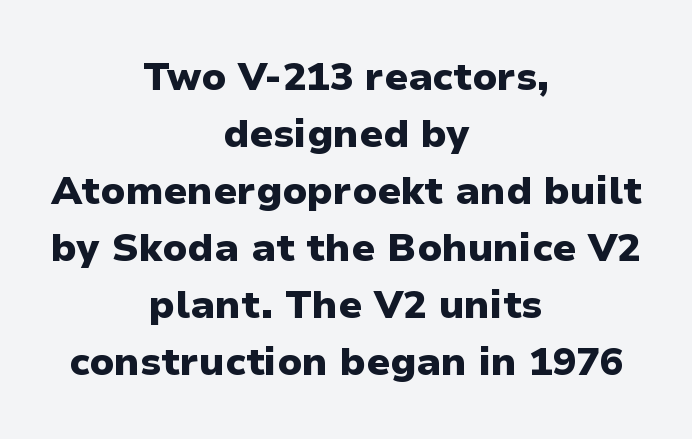
In terms of weight, the rendering is a true, heavy bold. Examine the stroke ends and you'll find no serifs. Honestly, the letter spacing is just normal — you wouldn't notice it. Check under the words: just untouched page.
